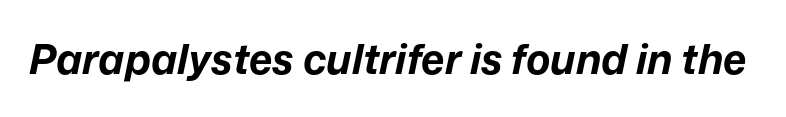
{"italic": "yes", "lean": "right", "slant_degrees": 12, "bold": "yes", "weight": "bold", "width": "normal", "stroke_contrast": "low", "x_height": "medium", "monospaced": "no", "underline": "no", "letter_spacing": "normal", "letter_spacing_em": 0.0, "glyph_px": 41}
